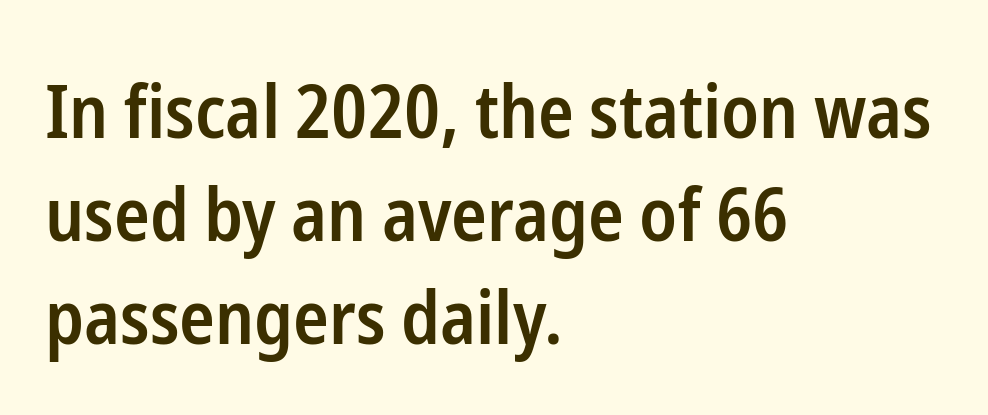
Upright lettering throughout. Nope, no serifs anywhere on these letters. Short note: letters normally spaced. Underlining? Definitely not there. Normally led — the rows are evenly, conventionally spaced. Which margin do the lines hug? The left one — the right edge is uneven.
